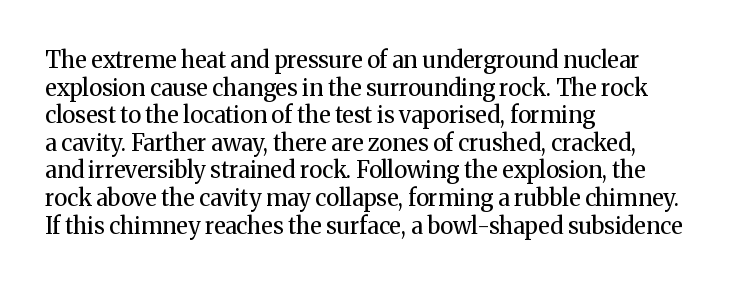
The image shows 23 px text type, upright; set left-aligned, line spacing 1.2x, normal letter spacing, not underlined.
